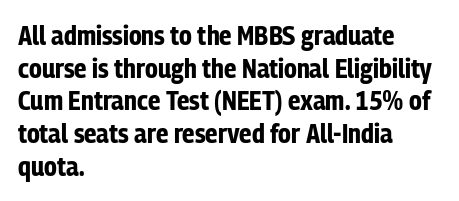
The image shows 27 px bold type, upright; set left-aligned, line spacing 1.21x, normal letter spacing, not underlined.
